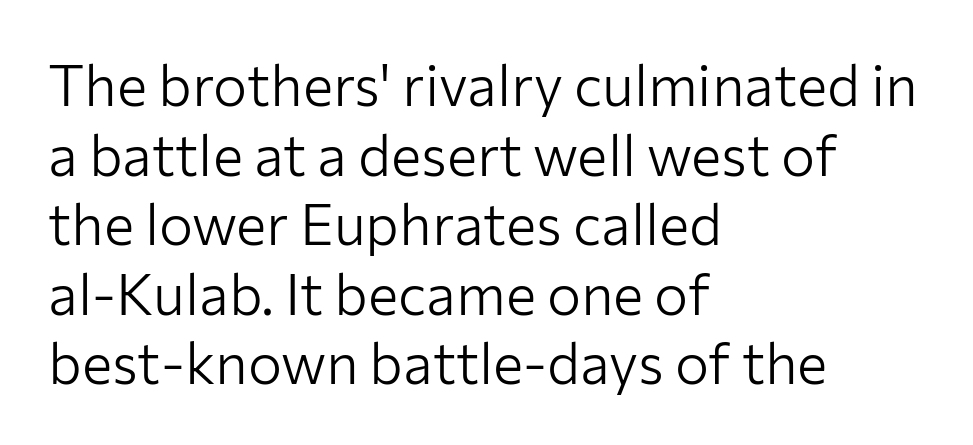
The image shows 57 px light sans-serif type, upright; set left-aligned, line spacing 1.22x, normal letter spacing, not underlined; low stroke contrast and a medium x-height.
